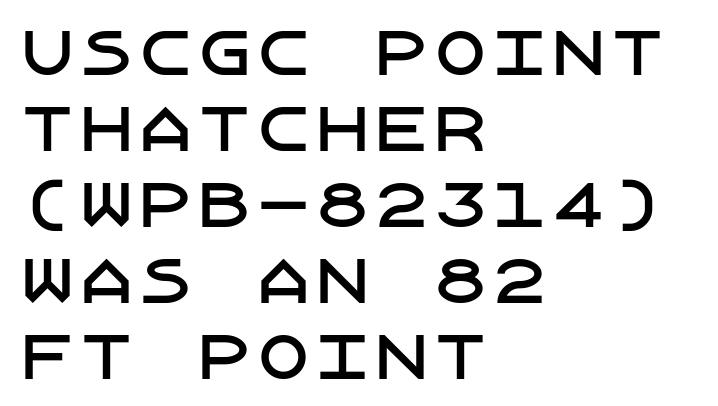
Examine the stroke ends and you'll find no serifs. Descender tails drop into unmarked territory. Quick note: not italic, upright. All the whitespace from short lines collects on the right. Honestly, the letter spacing is just normal — you wouldn't notice it.
